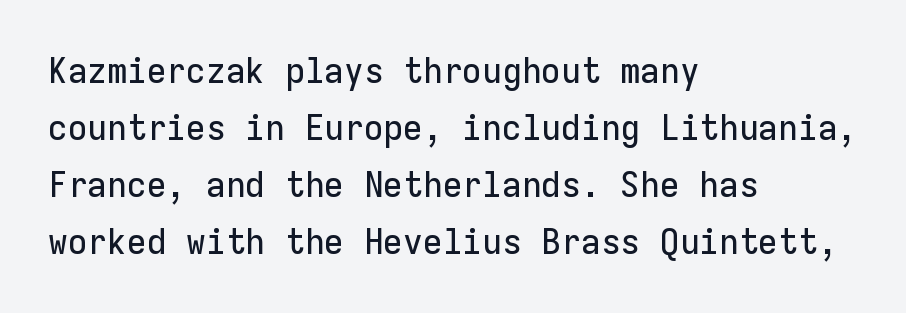
{"serif": "no", "italic": "no", "width": "normal", "stroke_contrast": "low", "x_height": "medium", "monospaced": "yes", "underline": "no", "align": "left", "line_spacing": "normal", "line_spacing_ratio": 1.58, "letter_spacing": "normal", "letter_spacing_em": 0.0, "glyph_px": 36}
